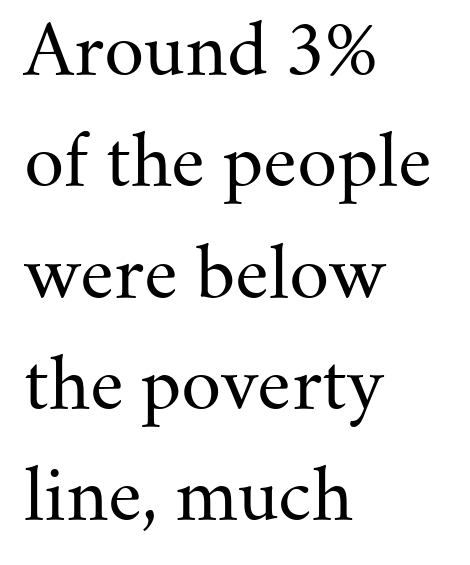
Typeset ragged right — the left edge is the straight one. The rendering uses natural spacing where letterforms have individual widths. The type is set solid horizontally, with unmodified tracking. The designer left line spacing at the default. Weight: regular or lighter.
